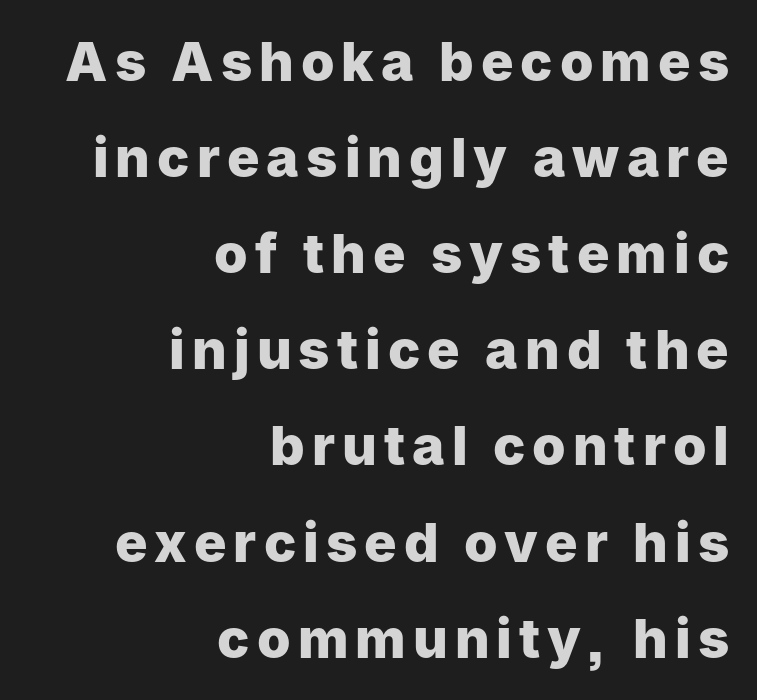
The glyphs have the mass of a bold cut. Varying glyph widths throughout — classic text-font behaviour. Caption: multi-line text, flush right, ragged left. A roman cut, with each character standing at attention.
